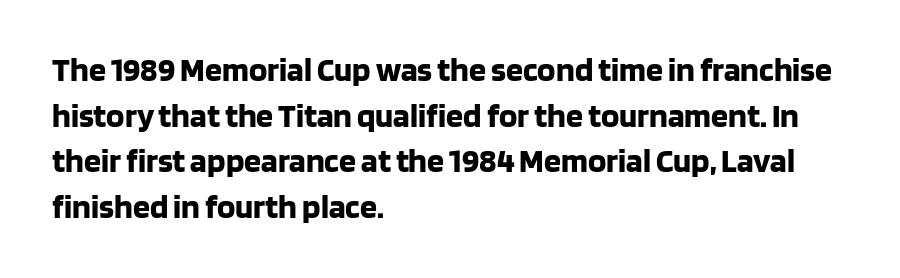
{"serif": "no", "italic": "no", "bold": "yes", "weight": "bold", "width": "normal", "stroke_contrast": "low", "x_height": "large", "monospaced": "no", "underline": "no", "align": "left", "line_spacing": "normal", "line_spacing_ratio": 1.34, "letter_spacing": "normal", "letter_spacing_em": 0.0, "glyph_px": 34}
